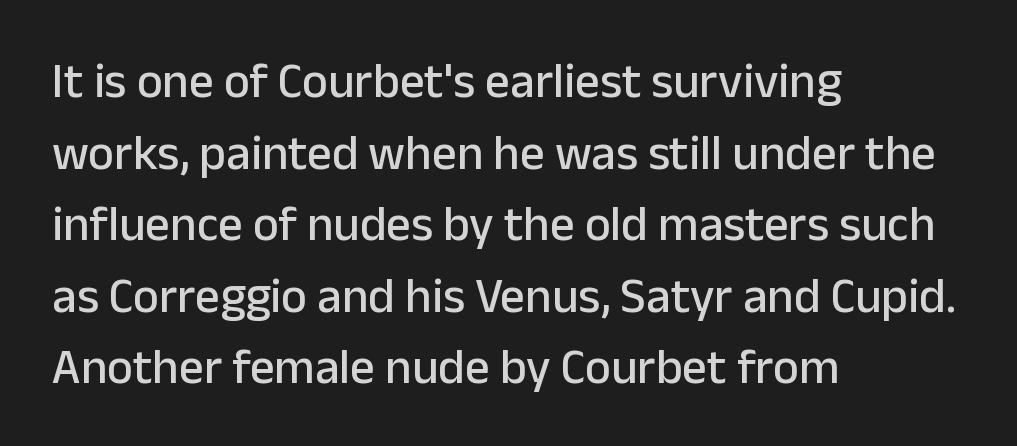
Notice how descenders clear the ascenders below comfortably — that's standard leading. The paragraph has a hard left edge and a soft right edge. Descenders hang freely into open space. A roman cut, with each character standing at attention. Caption: standard tracking, unaltered. Are there feet on the stems? There aren't — it's a sans.
